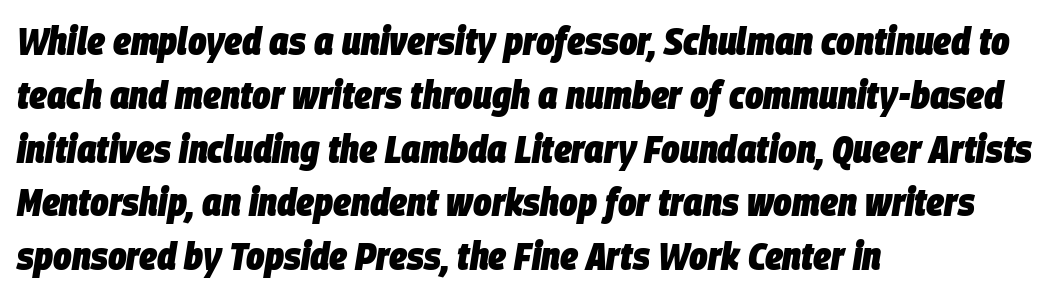
Q: Is the text bold? A: Yes.
Q: Is the text italic (slanted)? A: Yes, it leans right by about 9 degrees.
Q: Is the text underlined? A: No.
Q: How is the paragraph aligned? A: Left-aligned.
Q: Is the spacing between letters normal or unusually wide? A: Normal.
Q: Is the spacing between lines tight, normal or loose? A: Normal.
Q: Width (condensed, normal, or wide)? A: Condensed.
Q: Stroke contrast? A: Low.
Q: x-height? A: Large.
Q: Monospaced? A: No.
